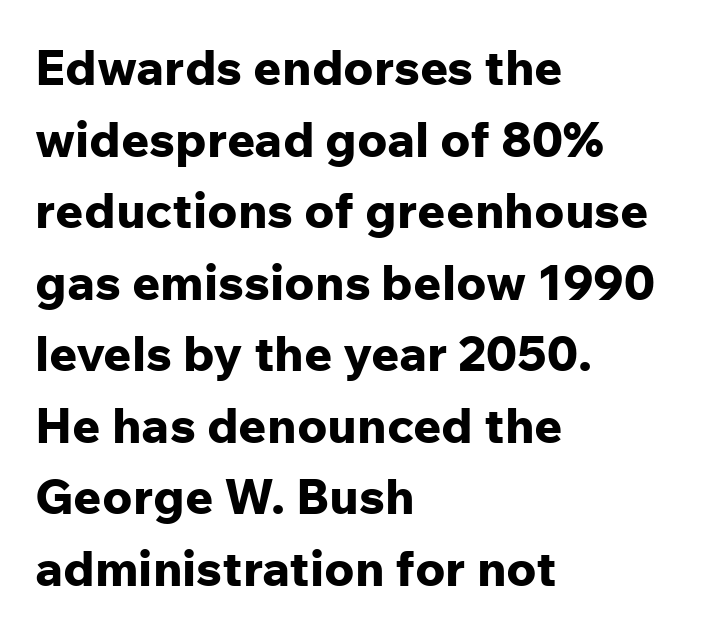
{"serif": "no", "italic": "no", "bold": "yes", "weight": "bold", "width": "normal", "stroke_contrast": "low", "x_height": "medium", "monospaced": "no", "underline": "no", "align": "left", "line_spacing": "normal", "line_spacing_ratio": 1.46, "letter_spacing": "normal", "letter_spacing_em": 0.0, "glyph_px": 49}
